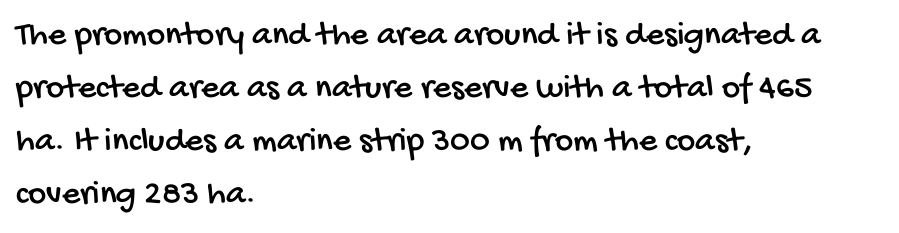
{"serif": "no", "width": "condensed", "stroke_contrast": "low", "x_height": "large", "monospaced": "no", "underline": "no", "align": "left", "line_spacing": "normal", "line_spacing_ratio": 1.51, "letter_spacing": "normal", "letter_spacing_em": 0.0, "glyph_px": 35}
